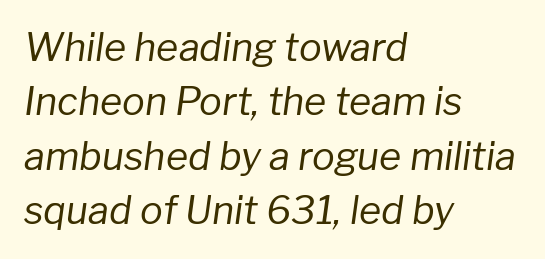
The image shows 38 px regular-weight type, italic (leaning right); set left-aligned, normal line spacing (1.43x), normal letter spacing, not underlined; low stroke contrast and a medium x-height.
